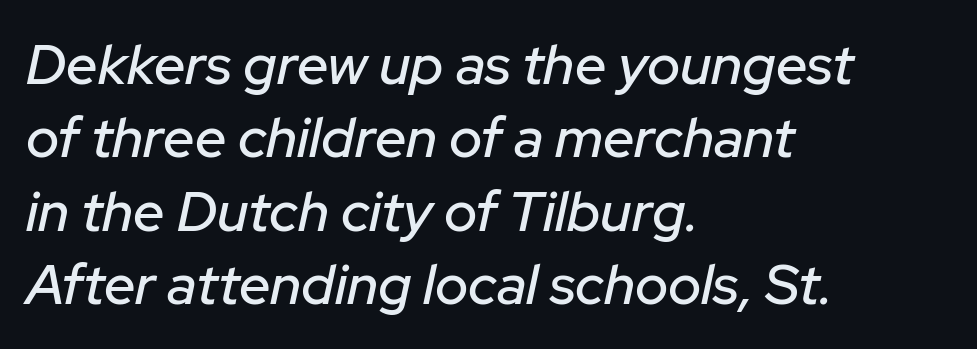
{"italic": "yes", "lean": "right", "slant_degrees": 12, "width": "normal", "stroke_contrast": "low", "x_height": "medium", "monospaced": "no", "underline": "no", "align": "left", "line_spacing": "normal", "line_spacing_ratio": 1.31, "letter_spacing": "normal", "letter_spacing_em": 0.0, "glyph_px": 56}
